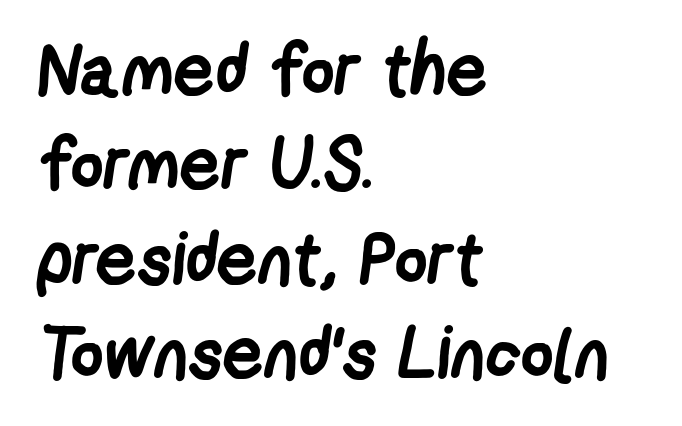
{"serif": "no", "bold": "yes", "weight": "semibold", "width": "condensed", "stroke_contrast": "low", "x_height": "medium", "monospaced": "no", "underline": "no", "align": "left", "line_spacing": "normal", "line_spacing_ratio": 1.31, "letter_spacing": "normal", "letter_spacing_em": 0.0, "glyph_px": 72}
